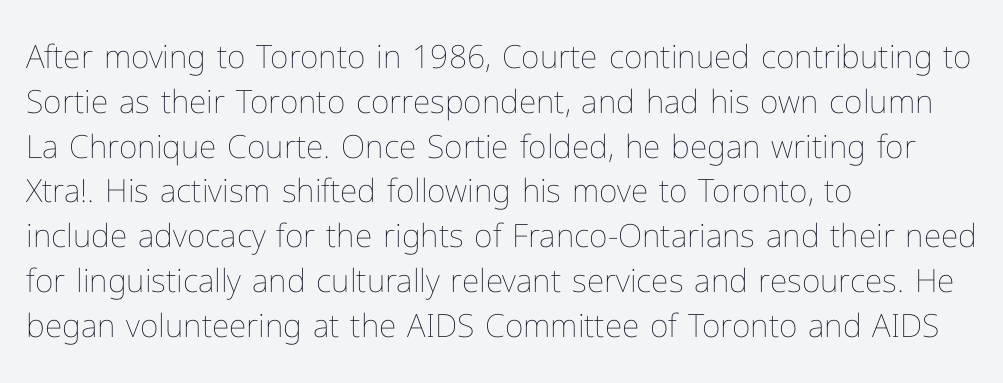
The image shows 32 px thin type, upright; set left-aligned, normal line spacing (1.4x), normal letter spacing, not underlined; low stroke contrast and a medium x-height.
